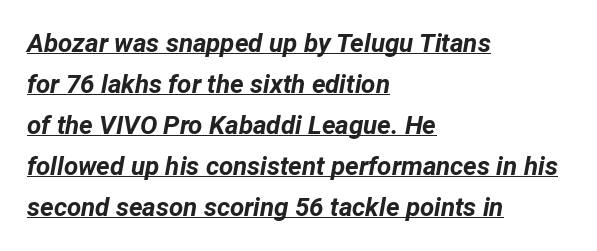
Q: Is the text bold? A: Yes.
Q: Is the text italic (slanted)? A: Yes, it leans right by about 12 degrees.
Q: Is the text underlined? A: Yes.
Q: How is the paragraph aligned? A: Left-aligned.
Q: Is the spacing between letters normal or unusually wide? A: Normal.
Q: Is the spacing between lines tight, normal or loose? A: Normal.
